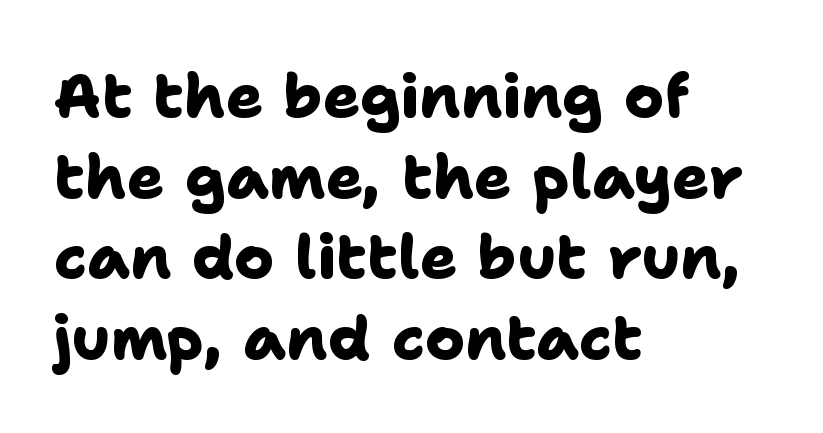
Q: Is the text bold? A: Yes.
Q: Is the typeface a serif or a sans-serif typeface? A: Sans-serif.
Q: Is the text underlined? A: No.
Q: How is the paragraph aligned? A: Left-aligned.
Q: Is the spacing between letters normal or unusually wide? A: Normal.
Q: Is the spacing between lines tight, normal or loose? A: Normal.
Q: Width (condensed, normal, or wide)? A: Normal.
Q: Stroke contrast? A: Low.
Q: x-height? A: Medium.
Q: Monospaced? A: No.
